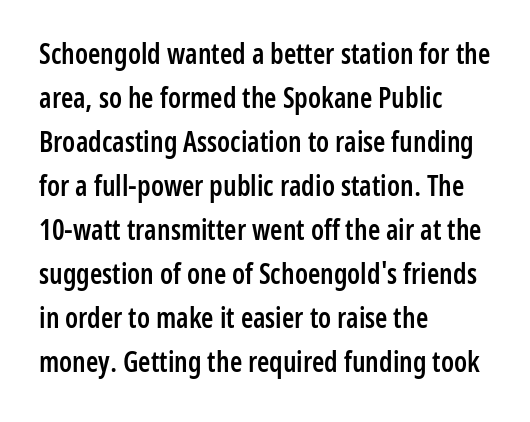
Q: Is the text bold? A: Semi-bold.
Q: Is the text italic (slanted)? A: No, it is upright.
Q: Is the typeface a serif or a sans-serif typeface? A: Sans-serif.
Q: Is the text underlined? A: No.
Q: How is the paragraph aligned? A: Left-aligned.
Q: Is the spacing between letters normal or unusually wide? A: Normal.
Q: Is the spacing between lines tight, normal or loose? A: Normal.
Q: Width (condensed, normal, or wide)? A: Condensed.
Q: Stroke contrast? A: Low.
Q: x-height? A: Medium.
Q: Monospaced? A: No.
